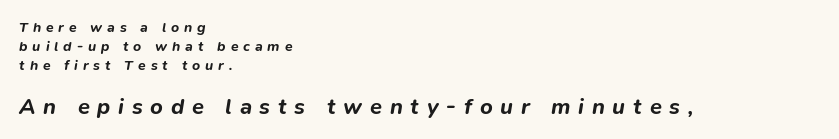
{"italic": "yes", "lean": "right", "slant_degrees": 9, "bold": "yes", "underline": "no", "align": "left", "line_spacing": "normal", "line_spacing_ratio": 1.34, "letter_spacing": "wide", "letter_spacing_em": 0.35, "larger_block": "second", "size_ratio": 1.57, "glyph_px": 22}
